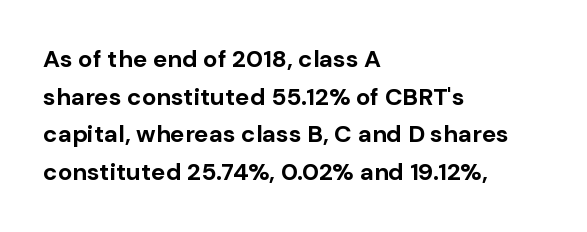
Q: Is the text bold? A: Yes.
Q: Is the text italic (slanted)? A: No, it is upright.
Q: Is the text underlined? A: No.
Q: How is the paragraph aligned? A: Left-aligned.
Q: Is the spacing between letters normal or unusually wide? A: Normal.
Q: Is the spacing between lines tight, normal or loose? A: Normal.
